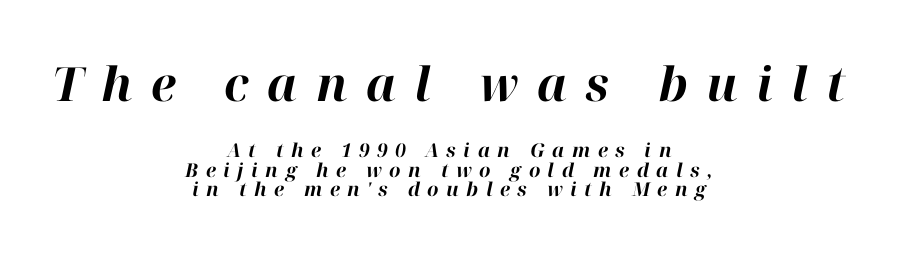
{"italic": "yes", "lean": "right", "slant_degrees": 12, "bold": "yes", "weight": "bold", "width": "normal", "stroke_contrast": "high", "x_height": "medium", "monospaced": "no", "underline": "no", "align": "center", "line_spacing": "tight", "line_spacing_ratio": 1.03, "letter_spacing": "wide", "letter_spacing_em": 0.39, "larger_block": "first", "size_ratio": 2.47, "glyph_px": 47}
